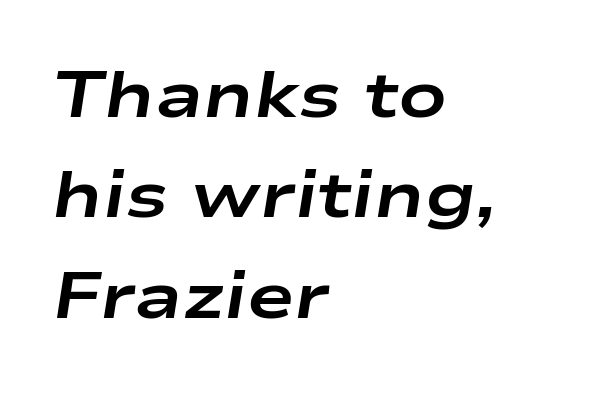
{"italic": "yes", "lean": "right", "slant_degrees": 9, "bold": "yes", "weight": "bold", "width": "wide", "stroke_contrast": "low", "x_height": "medium", "monospaced": "no", "underline": "no", "align": "left", "line_spacing": "normal", "line_spacing_ratio": 1.57, "letter_spacing": "normal", "letter_spacing_em": 0.0, "glyph_px": 64}
